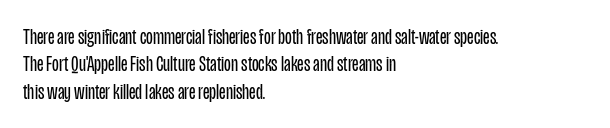
The image shows 22 px text type, upright; set left-aligned, normal line spacing (1.25x), normal letter spacing, not underlined.
